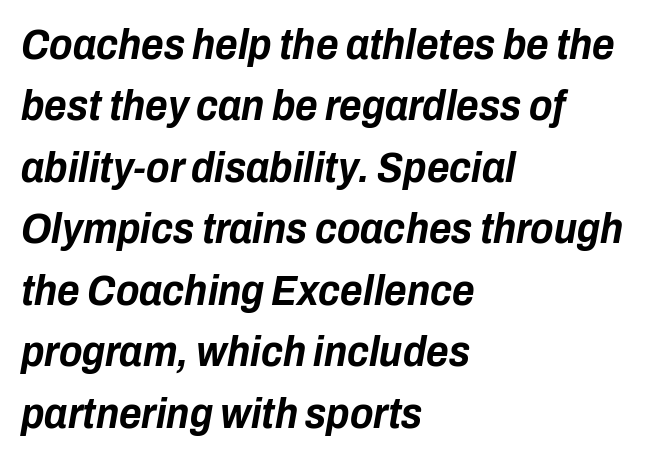
The image shows 43 px bold, condensed type, italic (leaning right); set left-aligned, normal line spacing (1.43x), normal letter spacing, not underlined; low stroke contrast and a medium x-height.
